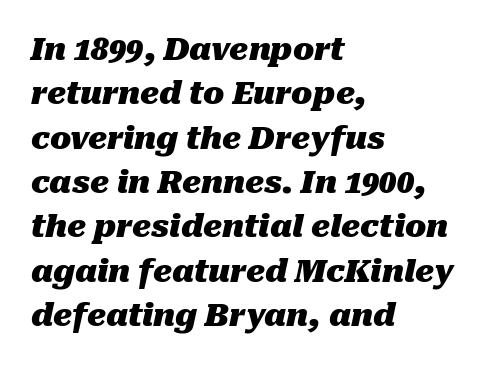
You could call the tracking neutral — neither tight nor loose. This sample keeps an unexceptional amount of space between lines. Designer's note — italics engaged. The paragraph shown leans on its left margin.
